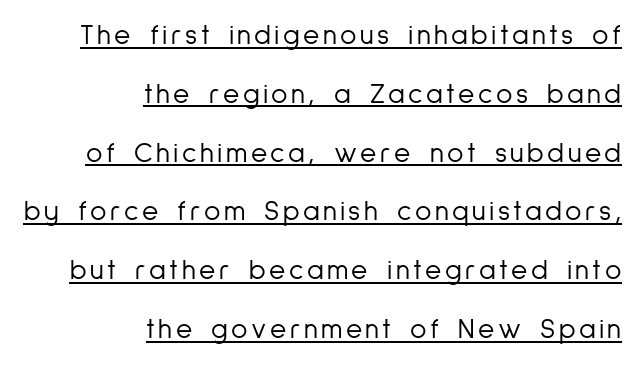
The image shows 28 px light, condensed sans-serif type, upright; set right-aligned, loose line spacing (2.1x), underlined; low stroke contrast and a medium x-height.
